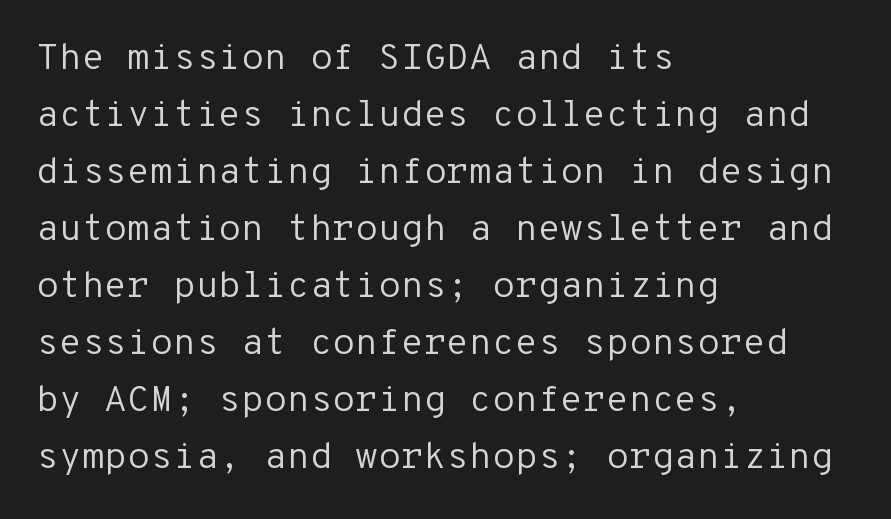
The image shows 37 px regular-weight sans-serif type, upright, monospaced; set left-aligned, normal line spacing (1.54x), normal letter spacing, not underlined; low stroke contrast and a medium x-height.
